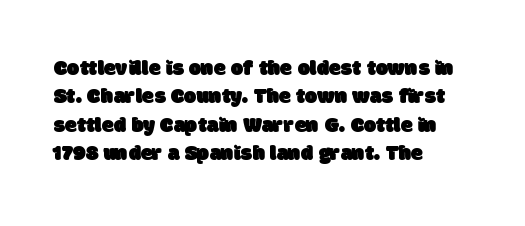
Q: Is the text underlined? A: No.
Q: How is the paragraph aligned? A: Left-aligned.
Q: Is the spacing between letters normal or unusually wide? A: Normal.
Q: Is the spacing between lines tight, normal or loose? A: Normal.
